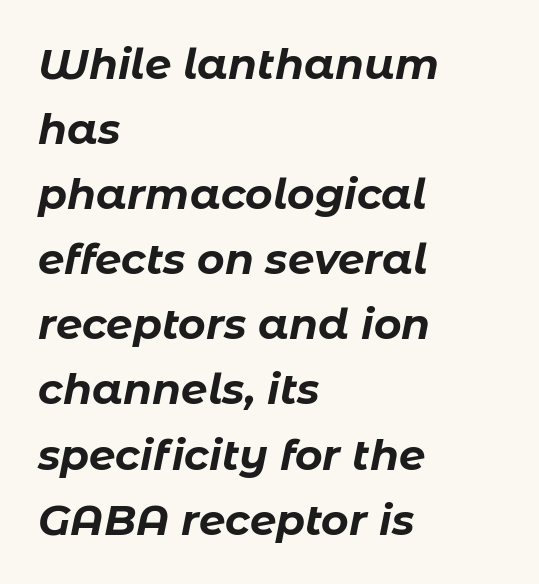
The image shows 42 px bold type, italic (leaning right); set left-aligned, normal line spacing (1.55x), normal letter spacing, not underlined; low stroke contrast and a medium x-height.
